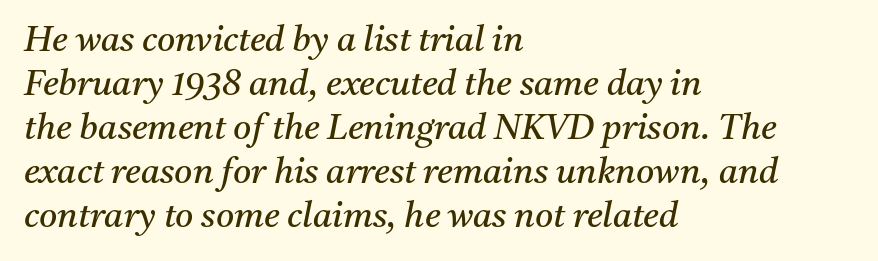
{"serif": "yes", "italic": "yes", "lean": "right", "slant_degrees": 11, "bold": "no", "weight": "regular", "width": "normal", "stroke_contrast": "medium", "x_height": "medium", "monospaced": "no", "underline": "no", "align": "left", "line_spacing": "normal", "line_spacing_ratio": 1.26, "letter_spacing": "normal", "letter_spacing_em": 0.0, "glyph_px": 35}
